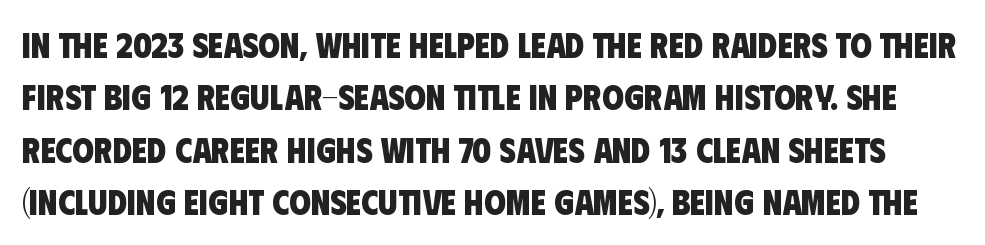
A bare baseline throughout the passage. Default kerning and tracking; the words read as compact shapes. Thick stems and heavy bowls — unmistakably bold. Serifs: no, the terminals of the letterforms are clean. Note the varied advance widths — an 'i' is clearly narrower than an 'm'. Vertical spacing — default.
